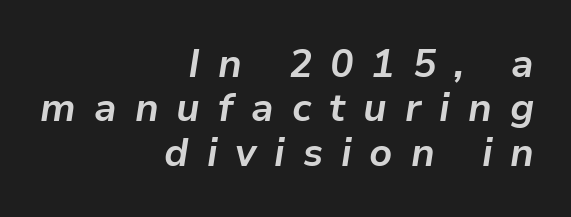
You could not count columns in this text — the font is proportionally spaced. The rendering inserts visible extra space after every character. In terms of leading, this rendering errs on the cramped side. The text carries the slant typical of an italic or oblique font. You'd pick this weight for a headline — it's a proper bold.
